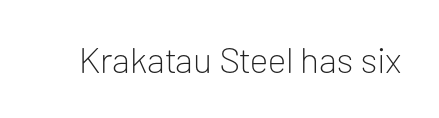
Each letter's strokes conclude bluntly, with no projecting serifs. Does the lettering tilt? It doesn't — this is upright. These lines are rendered in a variable-pitch font. The space directly below the letters is spotless.
